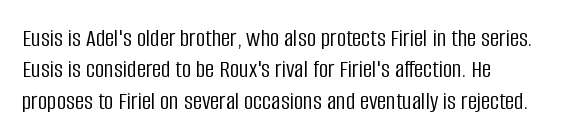
Q: Is the text bold? A: No.
Q: Is the text italic (slanted)? A: No, it is upright.
Q: Is the text underlined? A: No.
Q: How is the paragraph aligned? A: Left-aligned.
Q: Is the spacing between letters normal or unusually wide? A: Normal.
